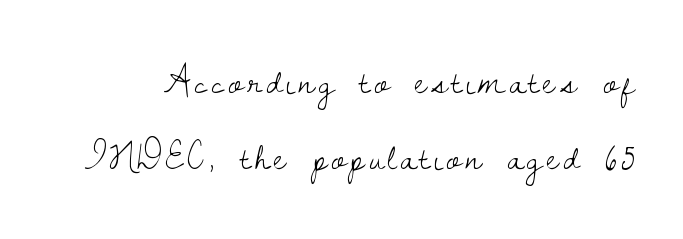
{"serif": "yes", "bold": "no", "weight": "light", "width": "normal", "stroke_contrast": "low", "x_height": "small", "monospaced": "no", "underline": "no", "line_spacing": "loose", "line_spacing_ratio": 1.96, "glyph_px": 39}
